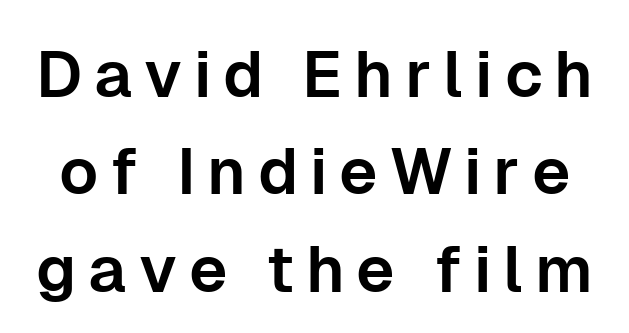
{"serif": "no", "italic": "no", "width": "normal", "stroke_contrast": "low", "x_height": "medium", "monospaced": "no", "underline": "no", "line_spacing": "normal", "line_spacing_ratio": 1.5, "glyph_px": 65}
